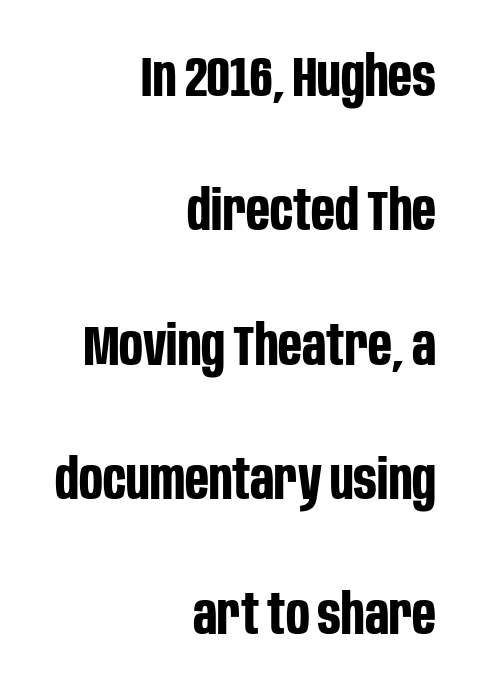
Q: Is the text bold? A: Yes.
Q: Is the text italic (slanted)? A: No, it is upright.
Q: Is the typeface a serif or a sans-serif typeface? A: Sans-serif.
Q: Is the text underlined? A: No.
Q: How is the paragraph aligned? A: Right-aligned.
Q: Is the spacing between letters normal or unusually wide? A: Normal.
Q: Is the spacing between lines tight, normal or loose? A: Loose.
Q: Width (condensed, normal, or wide)? A: Condensed.
Q: Stroke contrast? A: Low.
Q: x-height? A: Large.
Q: Monospaced? A: No.
